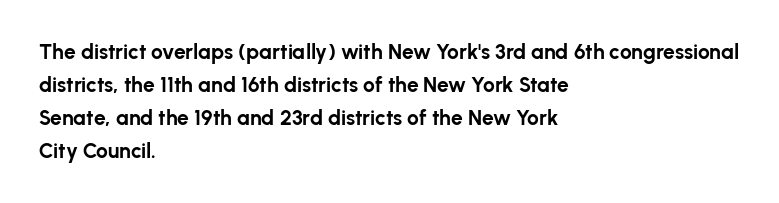
The sample has been set heavy, in full bold. Any mark beneath the type? The region is blank. The ragged edge is on the right, which tells us the setting is flush left. This sample uses plain, unmodified letter spacing. Posture: vertical. Does the leading feel generous? No, just average.
